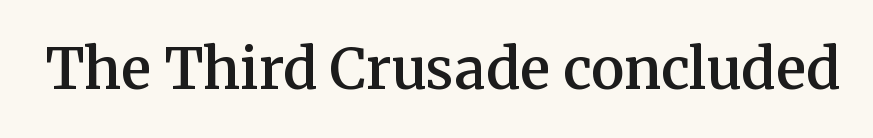
{"serif": "yes", "italic": "no", "bold": "semi", "weight": "semibold", "width": "normal", "stroke_contrast": "medium", "x_height": "medium", "monospaced": "no", "underline": "no", "letter_spacing": "normal", "letter_spacing_em": 0.0, "glyph_px": 56}
